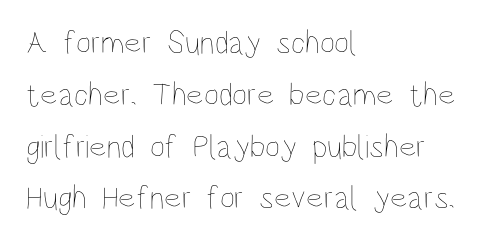
The image shows 33 px thin, condensed type, upright; set left-aligned, normal line spacing (1.57x), normal letter spacing, not underlined; low stroke contrast and a large x-height.
